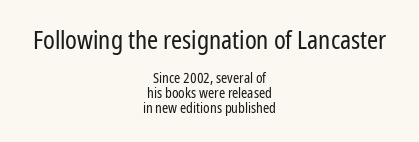
A roman cut, with each character standing at attention. Inter-character spacing is left at the font's built-in metrics. The face used here appears at its bigger size in the upper chunk. The block of text is dense from top to bottom, with scant space between rows.
